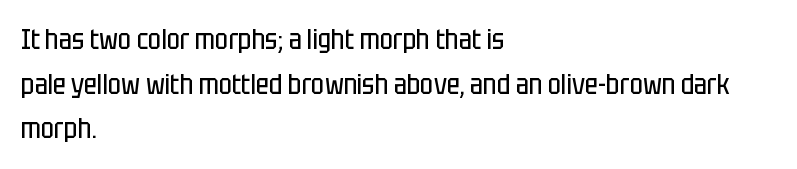
Varying glyph widths throughout — classic text-font behaviour. Serif or sans? Sans — the stroke terminals are bare. The letters sit at their default tracking, neither squeezed nor spread. The words here are not underlined. Evenly set lines give the paragraph a standard silhouette.
